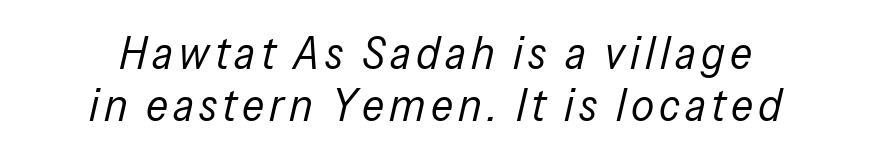
The image shows 46 px regular-weight, condensed type, italic (leaning right); set centered, tight line spacing (1.13x), not underlined; low stroke contrast and a medium x-height.
